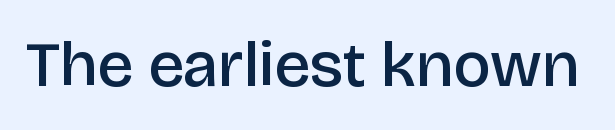
Q: Is the text bold? A: Semi-bold.
Q: Is the text italic (slanted)? A: No, it is upright.
Q: Is the typeface a serif or a sans-serif typeface? A: Sans-serif.
Q: Is the text underlined? A: No.
Q: Is the spacing between letters normal or unusually wide? A: Normal.
Q: Width (condensed, normal, or wide)? A: Normal.
Q: Stroke contrast? A: Low.
Q: x-height? A: Large.
Q: Monospaced? A: No.
